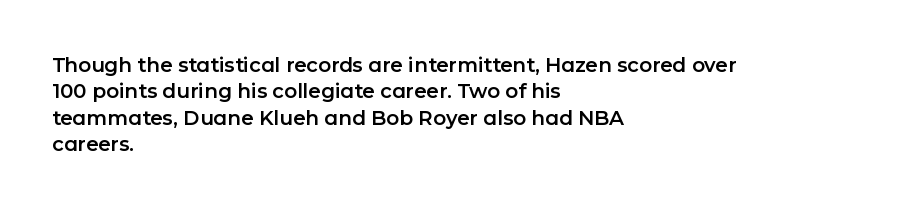
Default kerning and tracking; the words read as compact shapes. Evenly set lines give the paragraph a standard silhouette. In CSS terms this would be text-align: left. A bare baseline throughout the passage. Every character sits straight up, as roman type does.
